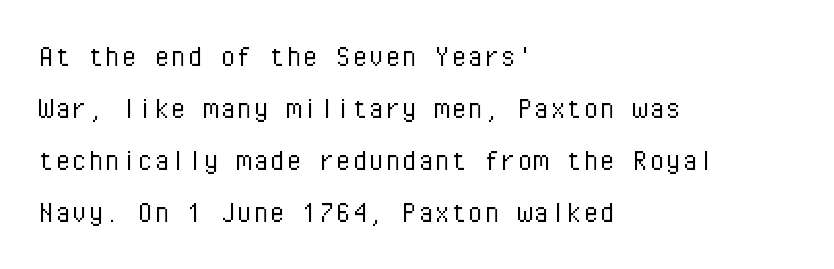
The image shows 33 px light sans-serif type, upright, monospaced; set left-aligned, normal line spacing (1.58x), normal letter spacing, not underlined; low stroke contrast and a medium x-height.
